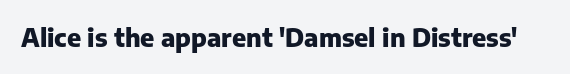
{"italic": "no", "bold": "yes", "underline": "no", "letter_spacing": "normal", "letter_spacing_em": 0.0, "glyph_px": 25}
